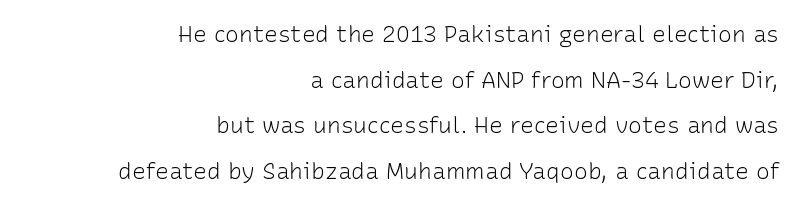
Q: Is the text bold? A: No.
Q: Is the text italic (slanted)? A: No, it is upright.
Q: Is the text underlined? A: No.
Q: How is the paragraph aligned? A: Right-aligned.
Q: Is the spacing between letters normal or unusually wide? A: Normal.
Q: Is the spacing between lines tight, normal or loose? A: Loose.
